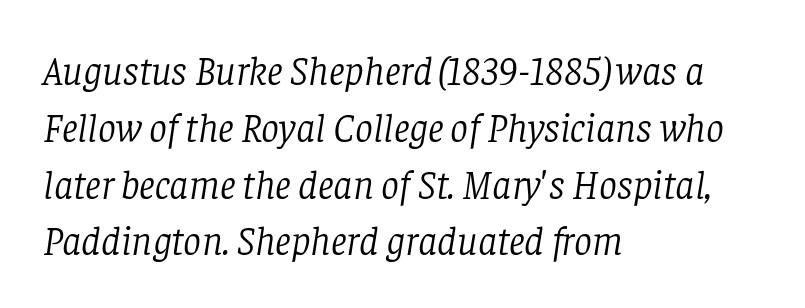
Q: Is the text bold? A: No.
Q: Is the text italic (slanted)? A: Yes, it leans right by about 8 degrees.
Q: Is the typeface a serif or a sans-serif typeface? A: Serif.
Q: Is the text underlined? A: No.
Q: How is the paragraph aligned? A: Left-aligned.
Q: Is the spacing between letters normal or unusually wide? A: Normal.
Q: Is the spacing between lines tight, normal or loose? A: Normal.
Q: Width (condensed, normal, or wide)? A: Normal.
Q: Stroke contrast? A: Low.
Q: x-height? A: Large.
Q: Monospaced? A: No.
